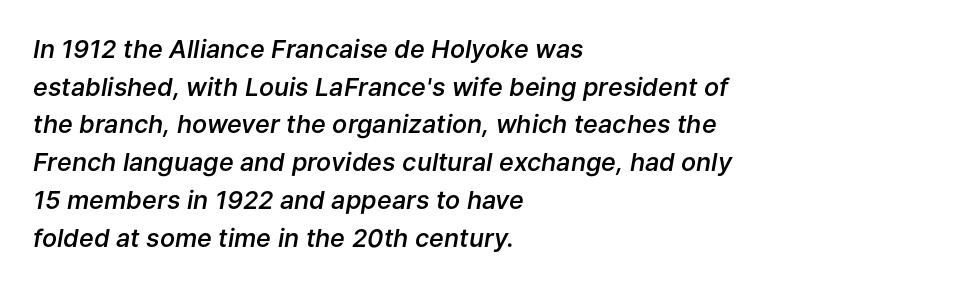
{"italic": "yes", "lean": "right", "slant_degrees": 9, "bold": "semi", "underline": "no", "align": "left", "line_spacing": "normal", "line_spacing_ratio": 1.51, "letter_spacing": "normal", "letter_spacing_em": 0.0, "glyph_px": 25}
